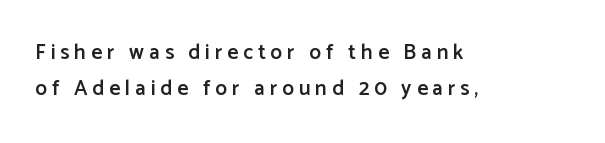
{"italic": "no", "bold": "semi", "underline": "no", "align": "left", "line_spacing_ratio": 1.73, "letter_spacing": "wide", "letter_spacing_em": 0.24, "glyph_px": 21}
